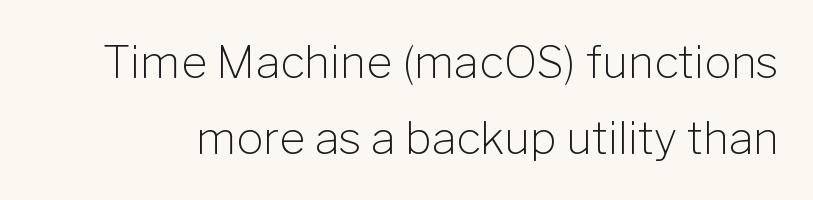
Classification — sans serif. No letter is thick-stroked: the sample isn't bold. The block of text has a typical density, with ordinary space between rows. When letters stand straight like this, we call the style roman or upright. There is no visible air inserted between adjacent glyphs. Note the varied advance widths — an 'i' is clearly narrower than an 'm'.
